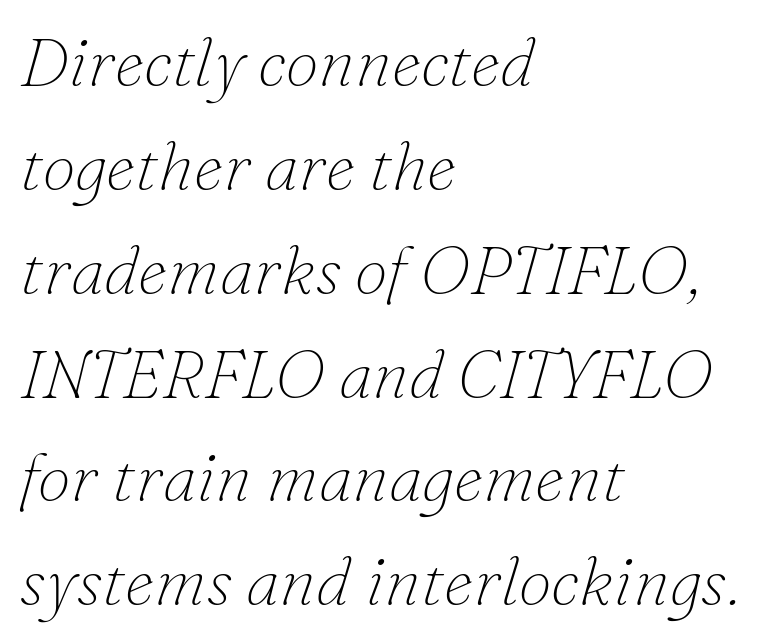
{"serif": "yes", "italic": "yes", "lean": "right", "slant_degrees": 16, "bold": "no", "weight": "thin", "width": "normal", "stroke_contrast": "low", "x_height": "small", "monospaced": "no", "underline": "no", "align": "left", "line_spacing": "normal", "line_spacing_ratio": 1.55, "letter_spacing": "normal", "letter_spacing_em": 0.0, "glyph_px": 67}
